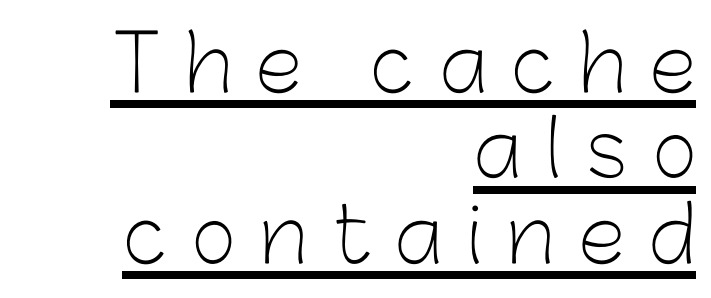
{"serif": "no", "italic": "no", "bold": "no", "weight": "light", "width": "normal", "stroke_contrast": "low", "x_height": "medium", "monospaced": "no", "underline": "yes", "align": "right", "line_spacing": "tight", "line_spacing_ratio": 1.11, "letter_spacing": "wide", "letter_spacing_em": 0.32, "glyph_px": 77}
